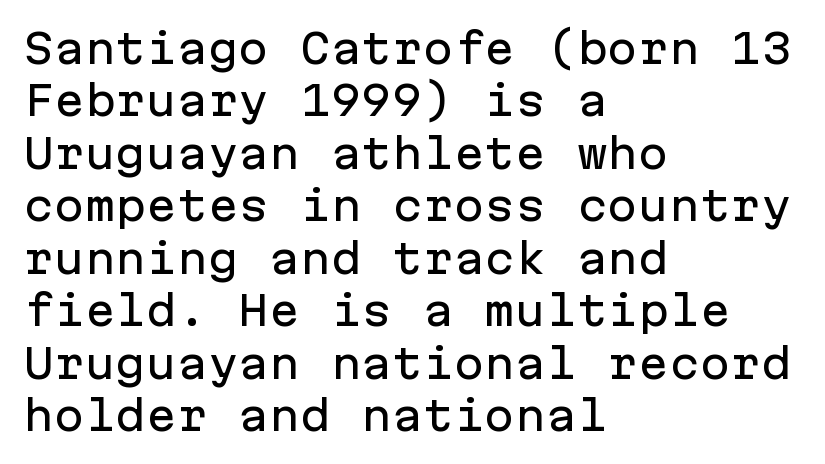
The image shows 41 px sans-serif type, upright, monospaced; set left-aligned, normal line spacing (1.28x), normal letter spacing, not underlined; low stroke contrast and a medium x-height.
